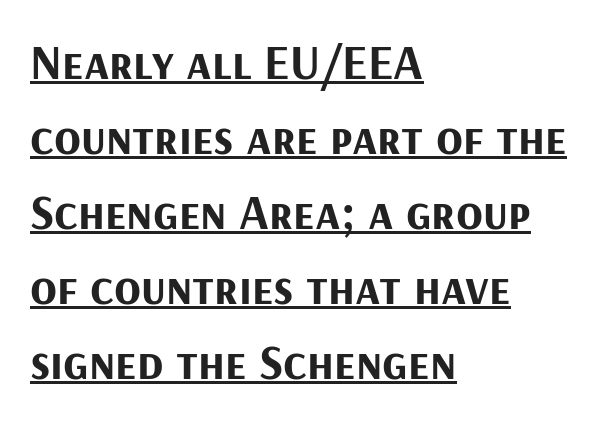
{"serif": "no", "italic": "no", "bold": "yes", "weight": "bold", "width": "normal", "stroke_contrast": "medium", "x_height": "medium", "monospaced": "no", "underline": "yes", "align": "left", "line_spacing": "normal", "line_spacing_ratio": 1.53, "letter_spacing": "normal", "letter_spacing_em": 0.0, "glyph_px": 49}
